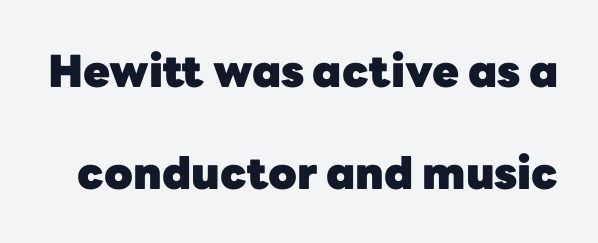
{"serif": "no", "italic": "no", "bold": "yes", "weight": "heavy", "width": "normal", "stroke_contrast": "low", "x_height": "medium", "monospaced": "no", "underline": "no", "line_spacing": "loose", "line_spacing_ratio": 2.32, "letter_spacing": "normal", "letter_spacing_em": 0.0, "glyph_px": 44}
